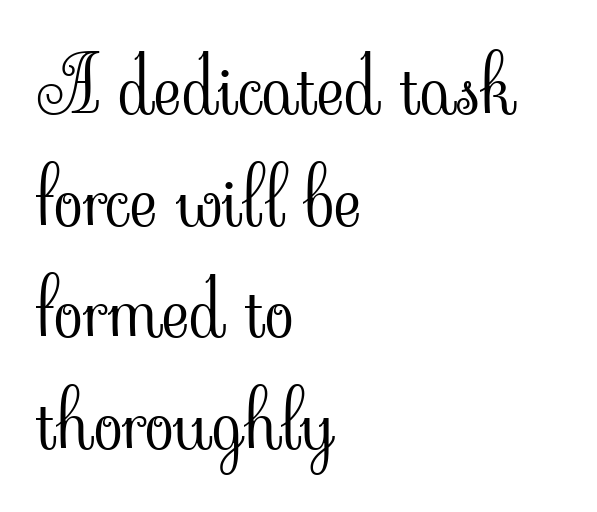
{"serif": "yes", "italic": "no", "bold": "no", "weight": "light", "width": "normal", "stroke_contrast": "low", "x_height": "small", "monospaced": "no", "underline": "no", "align": "left", "line_spacing": "normal", "line_spacing_ratio": 1.47, "letter_spacing": "normal", "letter_spacing_em": 0.0, "glyph_px": 76}
